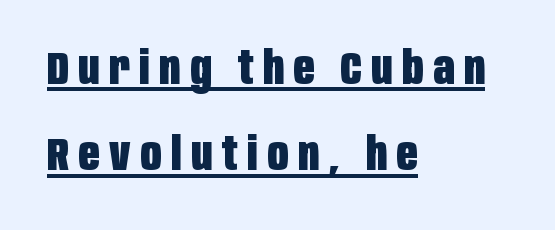
The image shows 46 px heavy, condensed sans-serif type, upright; set left-aligned, line spacing 1.88x, unusually wide letter spacing (+0.21 em), underlined; low stroke contrast and a large x-height.
